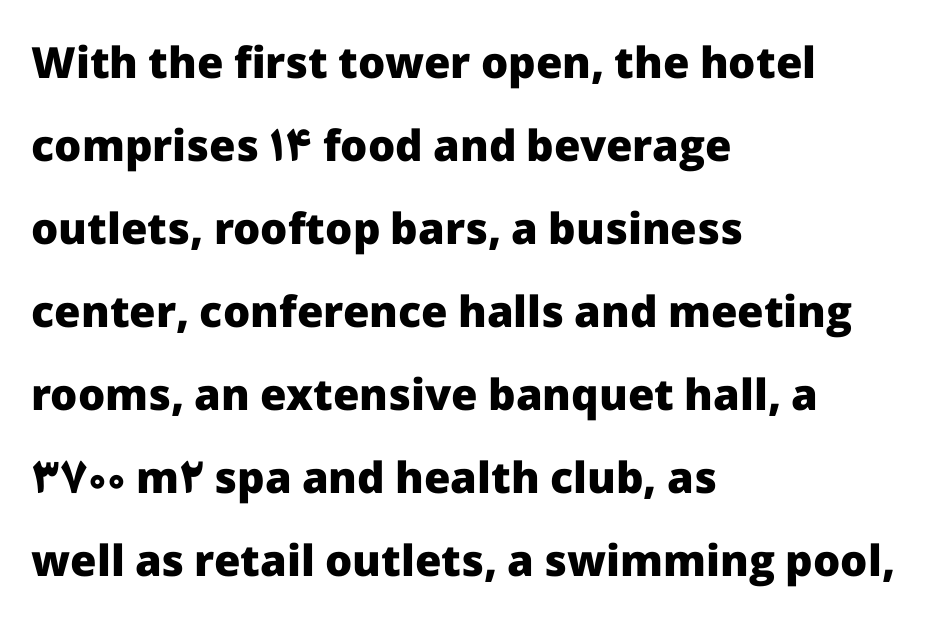
The image shows 43 px heavy sans-serif type, upright; set left-aligned, loose line spacing (1.93x), normal letter spacing, not underlined; low stroke contrast and a medium x-height.
